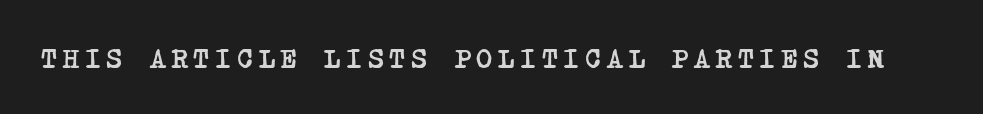
{"bold": "yes", "underline": "no", "letter_spacing": "wide", "letter_spacing_em": 0.22, "glyph_px": 27}
